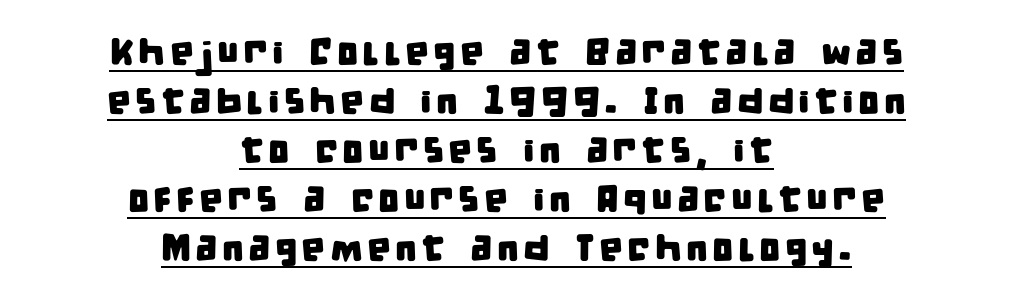
Q: Is the typeface a serif or a sans-serif typeface? A: Sans-serif.
Q: Is the text underlined? A: Yes.
Q: How is the paragraph aligned? A: Centered.
Q: Is the spacing between lines tight, normal or loose? A: Normal.
Q: Width (condensed, normal, or wide)? A: Condensed.
Q: Stroke contrast? A: Low.
Q: x-height? A: Large.
Q: Monospaced? A: No.
